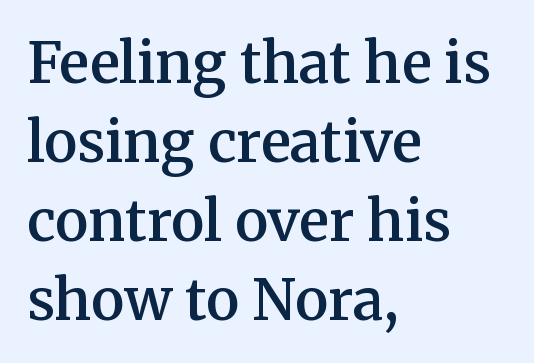
The image shows 56 px semibold serif type, upright; set left-aligned, normal line spacing (1.41x), normal letter spacing, not underlined; medium stroke contrast and a medium x-height.
